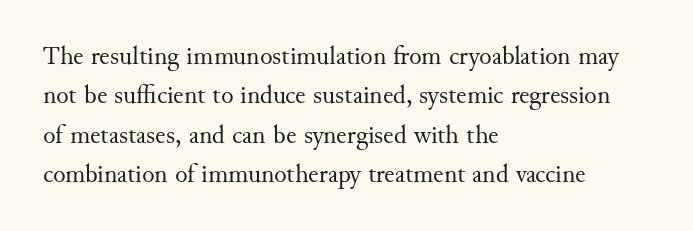
A typesetter would mark this as roman, not italic. Does the leading feel generous? No, just average. The typesetter chose a ragged-right arrangement here. The gaps between neighbouring characters are ordinary and unremarkable. Is this a heavy cut? Hardly; it is regular or lighter. The space directly below the letters is spotless.
